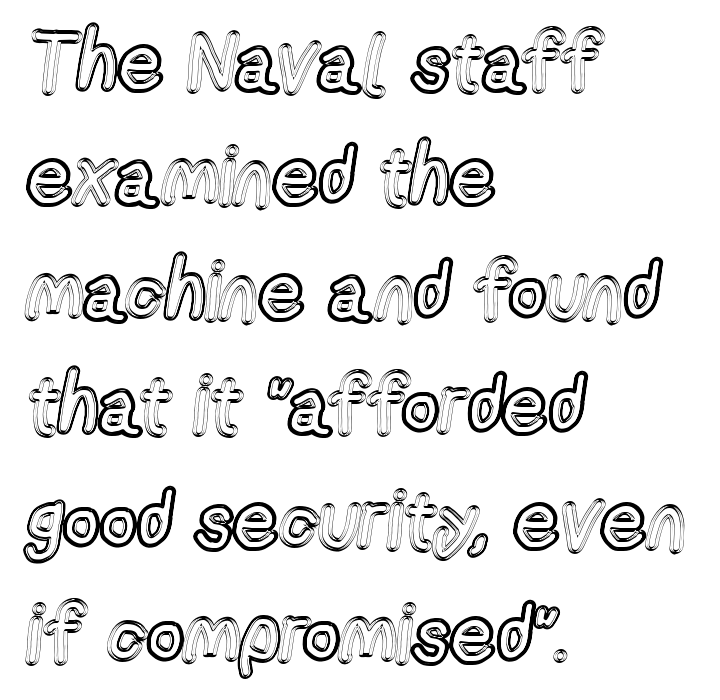
{"width": "condensed", "x_height": "medium", "monospaced": "no", "underline": "no", "align": "left", "line_spacing": "normal", "line_spacing_ratio": 1.43, "letter_spacing": "normal", "letter_spacing_em": 0.0, "glyph_px": 80}
